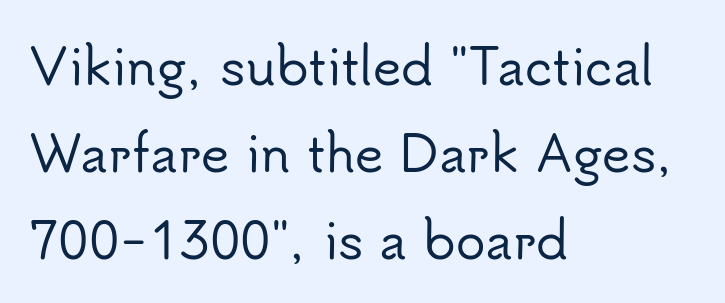
Q: Is the text italic (slanted)? A: No, it is upright.
Q: Is the typeface a serif or a sans-serif typeface? A: Sans-serif.
Q: Is the text underlined? A: No.
Q: How is the paragraph aligned? A: Left-aligned.
Q: Is the spacing between letters normal or unusually wide? A: Normal.
Q: Width (condensed, normal, or wide)? A: Normal.
Q: Stroke contrast? A: Low.
Q: x-height? A: Small.
Q: Monospaced? A: No.
